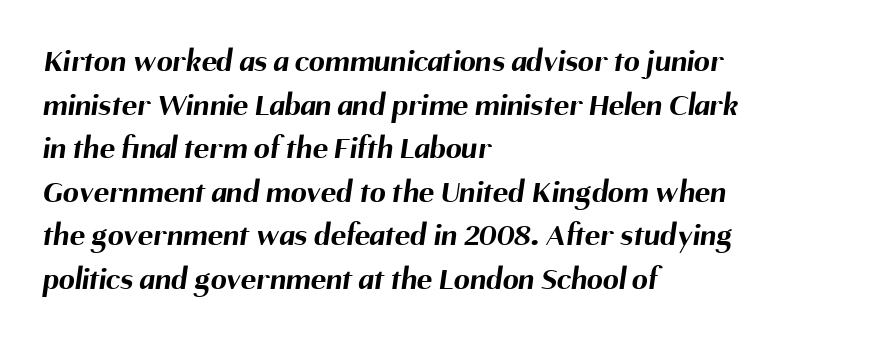
Q: Is the text bold? A: Yes.
Q: Is the typeface a serif or a sans-serif typeface? A: Sans-serif.
Q: Is the text underlined? A: No.
Q: How is the paragraph aligned? A: Left-aligned.
Q: Is the spacing between letters normal or unusually wide? A: Normal.
Q: Is the spacing between lines tight, normal or loose? A: Normal.
Q: Width (condensed, normal, or wide)? A: Normal.
Q: Stroke contrast? A: Medium.
Q: x-height? A: Medium.
Q: Monospaced? A: No.
